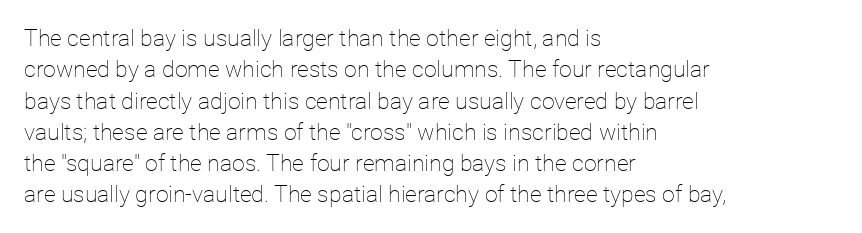
The image shows 23 px text type, upright; set left-aligned, normal line spacing (1.36x), normal letter spacing, not underlined.
